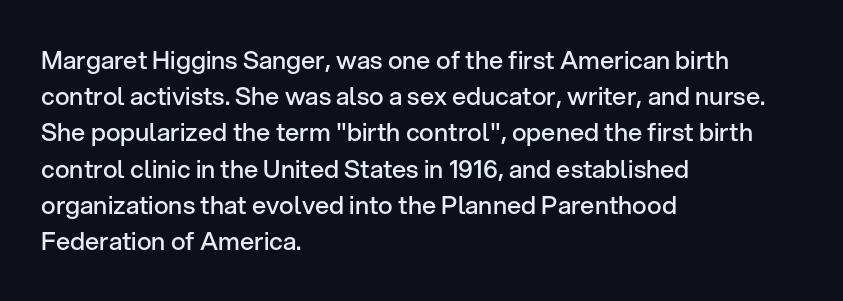
Q: Is the text bold? A: Semi-bold.
Q: Is the text italic (slanted)? A: No, it is upright.
Q: Is the text underlined? A: No.
Q: How is the paragraph aligned? A: Left-aligned.
Q: Is the spacing between letters normal or unusually wide? A: Normal.
Q: Is the spacing between lines tight, normal or loose? A: Normal.
